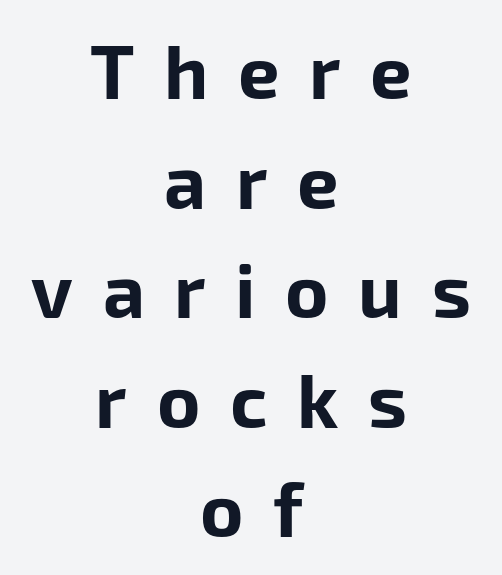
The image shows 74 px bold sans-serif type, upright; set centered, normal line spacing (1.48x), unusually wide letter spacing (+0.4 em), not underlined; low stroke contrast and a medium x-height.
